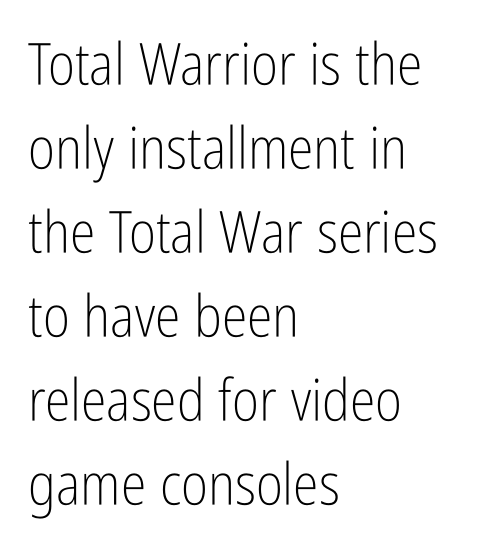
The image shows 58 px light, condensed sans-serif type, upright; set left-aligned, normal line spacing (1.45x), normal letter spacing, not underlined; low stroke contrast and a medium x-height.
